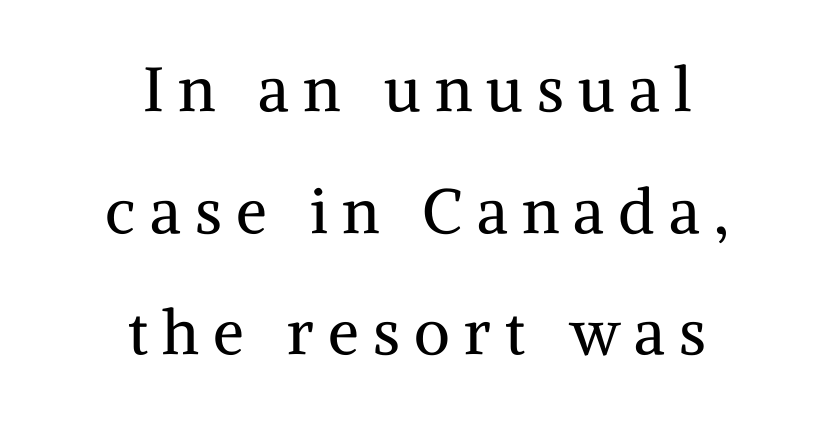
Q: Is the text bold? A: No.
Q: Is the text italic (slanted)? A: No, it is upright.
Q: Is the typeface a serif or a sans-serif typeface? A: Serif.
Q: Is the text underlined? A: No.
Q: How is the paragraph aligned? A: Centered.
Q: Is the spacing between letters normal or unusually wide? A: Unusually wide.
Q: Is the spacing between lines tight, normal or loose? A: Loose.
Q: Width (condensed, normal, or wide)? A: Normal.
Q: Stroke contrast? A: Medium.
Q: x-height? A: Medium.
Q: Monospaced? A: No.
